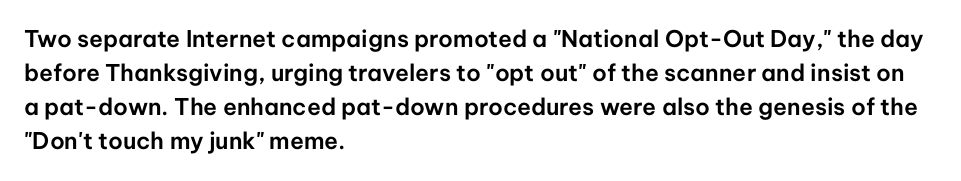
Clear beneath every line of the passage. Notice how descenders clear the ascenders below comfortably — that's standard leading. In terms of letterspacing, this is plain default setting. The lettering stays uniformly vertical, giving the passage a roman look. The lines in this sample share a left origin and differ only in where they stop.
